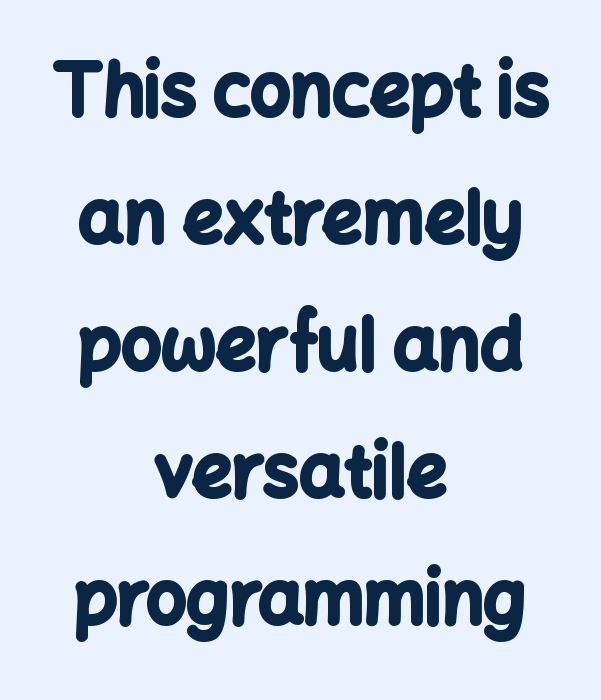
Summary of weight: heavy, a full bold. Each word holds together tightly as a unit, with standard inter-letter gaps. Check the space under the baseline: it is left empty. Every character sits straight up, as roman type does. The passage shown is typeset with a sans-serif family. These lines stack symmetrically, like a column narrowing and widening about its center.
